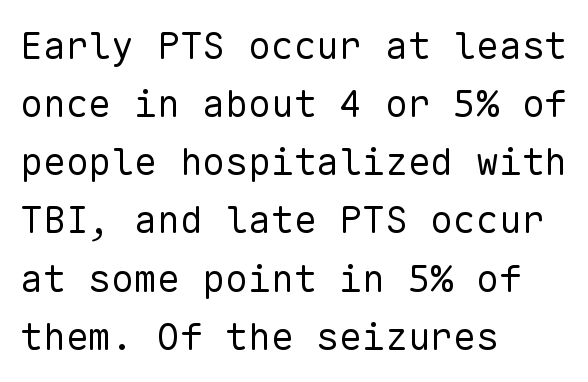
Q: Is the text bold? A: No.
Q: Is the text italic (slanted)? A: No, it is upright.
Q: Is the typeface a serif or a sans-serif typeface? A: Sans-serif.
Q: Is the text underlined? A: No.
Q: How is the paragraph aligned? A: Left-aligned.
Q: Is the spacing between letters normal or unusually wide? A: Normal.
Q: Is the spacing between lines tight, normal or loose? A: Normal.
Q: Width (condensed, normal, or wide)? A: Normal.
Q: Stroke contrast? A: Low.
Q: x-height? A: Medium.
Q: Monospaced? A: Yes.
